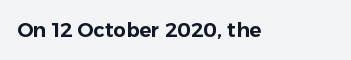
These lines keep a tight, regular rhythm from letter to letter. Unmarked baselines from the first word to the last. Italic: no, the glyphs are upright roman.
